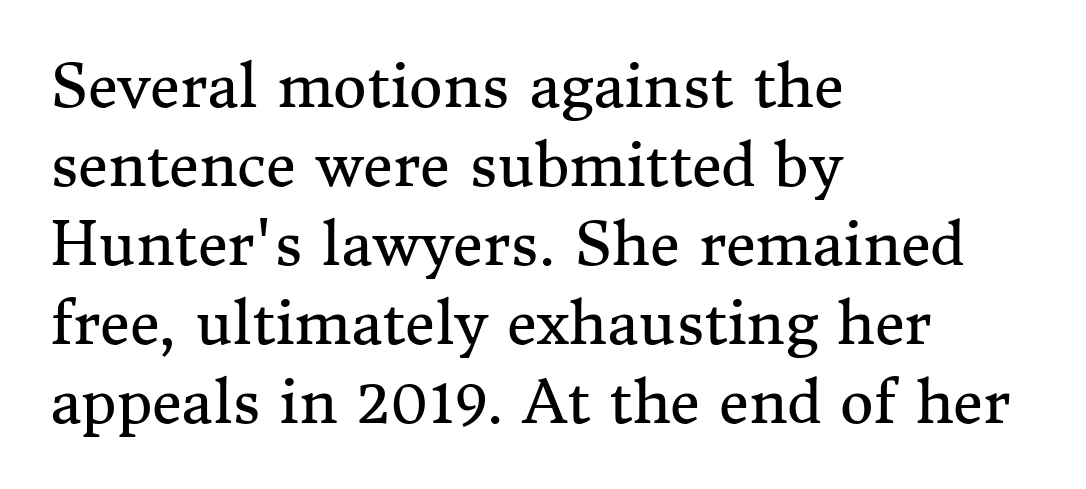
Q: Is the text bold? A: No.
Q: Is the text italic (slanted)? A: No, it is upright.
Q: Is the typeface a serif or a sans-serif typeface? A: Serif.
Q: Is the text underlined? A: No.
Q: How is the paragraph aligned? A: Left-aligned.
Q: Is the spacing between letters normal or unusually wide? A: Normal.
Q: Is the spacing between lines tight, normal or loose? A: Normal.
Q: Width (condensed, normal, or wide)? A: Normal.
Q: Stroke contrast? A: Medium.
Q: x-height? A: Medium.
Q: Monospaced? A: No.
